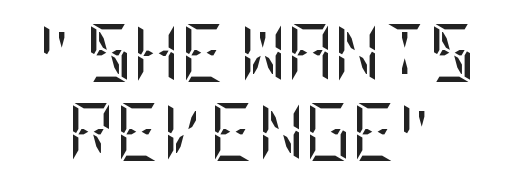
The image shows 58 px regular-weight, condensed serif type, upright; set normal line spacing (1.36x), normal letter spacing, not underlined; low stroke contrast and a large x-height.
